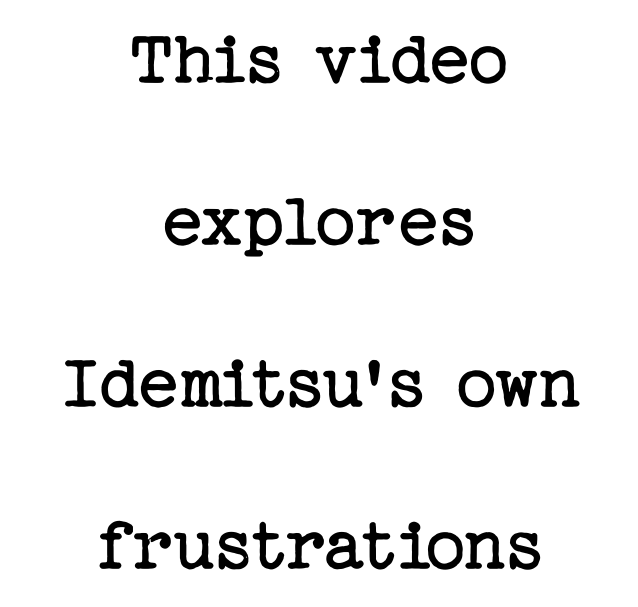
Honestly, there is no underline to notice here at all. Does the type have serifs? Yes, each stem ends in a small foot. The whitespace from short lines is split evenly between both sides. Leading: increased. Nobody touched the tracking dial on this one. Do the letters lean? They stand straight.
